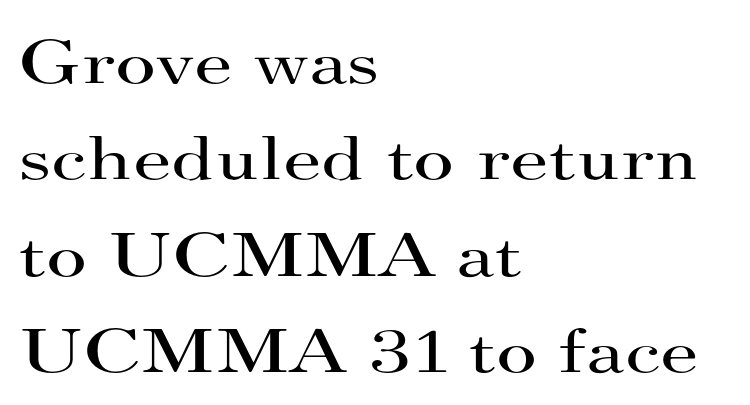
Q: Is the text bold? A: No.
Q: Is the text italic (slanted)? A: No, it is upright.
Q: Is the typeface a serif or a sans-serif typeface? A: Serif.
Q: Is the text underlined? A: No.
Q: How is the paragraph aligned? A: Left-aligned.
Q: Is the spacing between letters normal or unusually wide? A: Normal.
Q: Is the spacing between lines tight, normal or loose? A: Normal.
Q: Width (condensed, normal, or wide)? A: Wide.
Q: Stroke contrast? A: High.
Q: x-height? A: Small.
Q: Monospaced? A: No.
